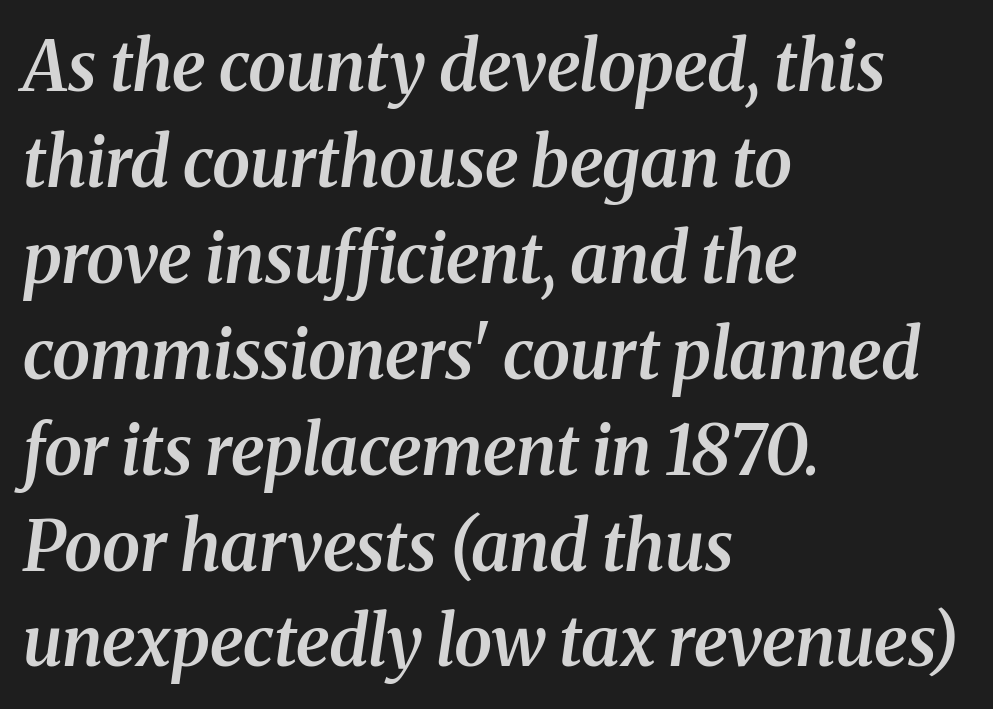
The image shows 69 px semibold serif type, italic (leaning right); set left-aligned, normal line spacing (1.39x), normal letter spacing, not underlined; medium stroke contrast and a medium x-height.
